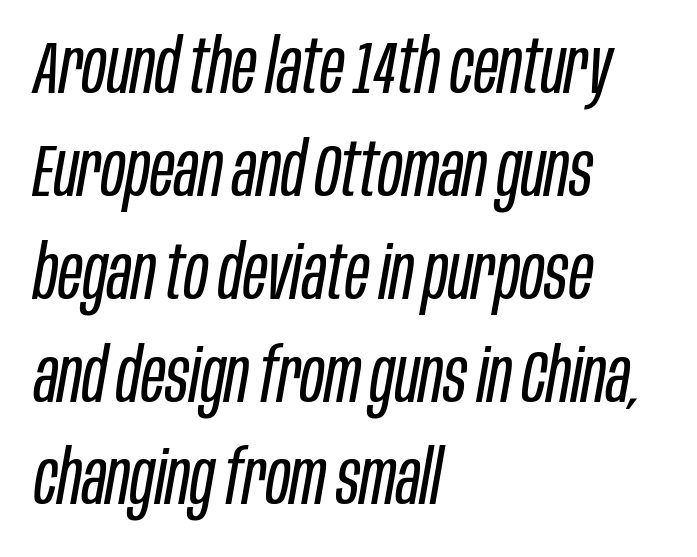
This rendering uses left alignment, leaving the right contour irregular. Has an underline been added? It has not. There's an unmistakable incline to the writing here. This rendering leaves character spacing at its baseline value. The face used here is proportionally spaced, like ordinary book or web type. The passage shown is not bold in any degree.
